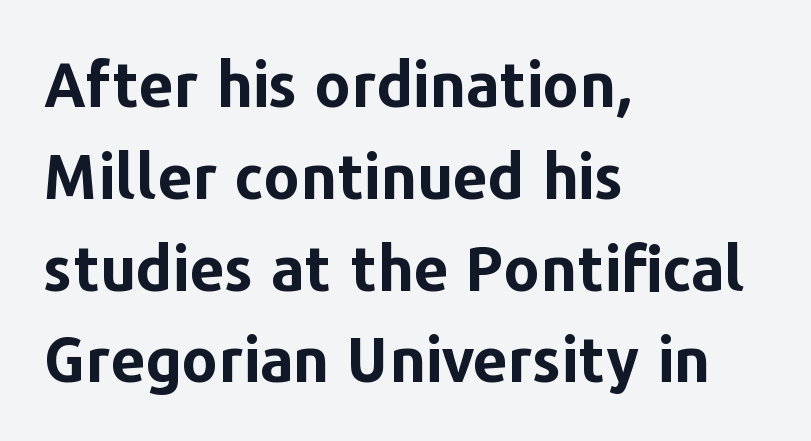
Q: Is the text bold? A: Yes.
Q: Is the text italic (slanted)? A: No, it is upright.
Q: Is the typeface a serif or a sans-serif typeface? A: Sans-serif.
Q: Is the text underlined? A: No.
Q: How is the paragraph aligned? A: Left-aligned.
Q: Is the spacing between letters normal or unusually wide? A: Normal.
Q: Is the spacing between lines tight, normal or loose? A: Normal.
Q: Width (condensed, normal, or wide)? A: Normal.
Q: Stroke contrast? A: Low.
Q: x-height? A: Medium.
Q: Monospaced? A: No.
